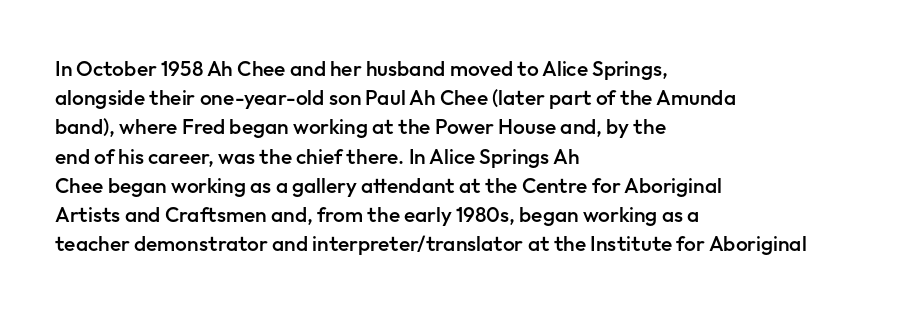
The image shows 21 px text type, upright; set left-aligned, normal line spacing (1.39x), normal letter spacing, not underlined.
